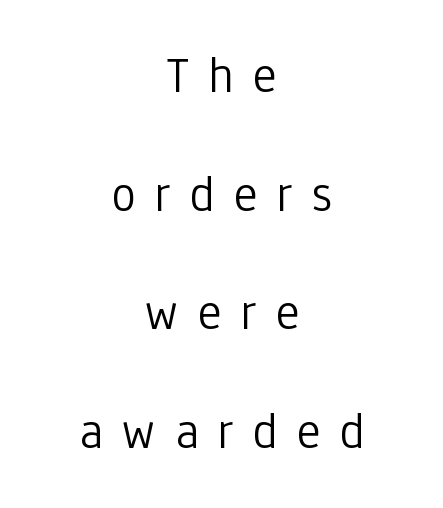
The image shows 52 px light, condensed sans-serif type, upright; set centered, loose line spacing (2.28x), unusually wide letter spacing (+0.36 em), not underlined; low stroke contrast and a medium x-height.
